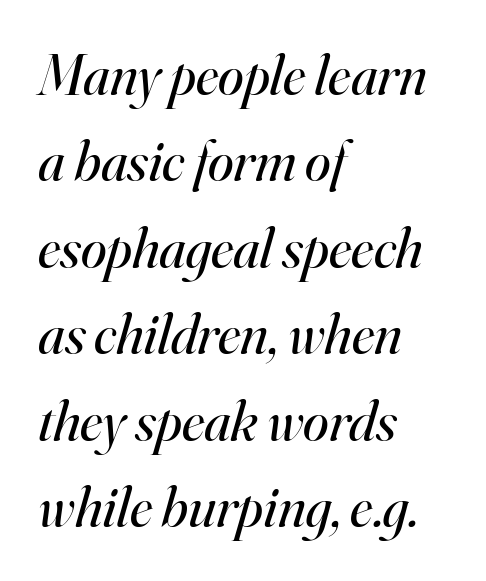
The image shows 58 px regular-weight serif type, italic (leaning right); set left-aligned, normal line spacing (1.49x), normal letter spacing, not underlined; high stroke contrast and a small x-height.
